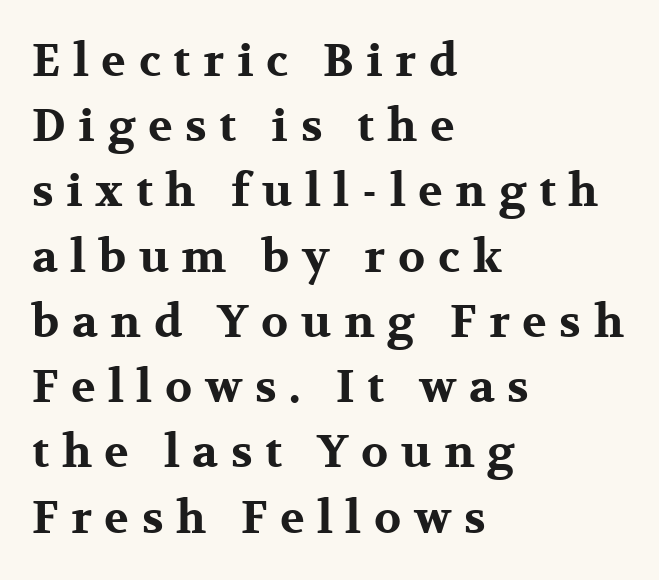
The image shows 45 px bold, wide serif type, upright; set left-aligned, normal line spacing (1.45x), unusually wide letter spacing (+0.28 em), not underlined; medium stroke contrast and a medium x-height.
